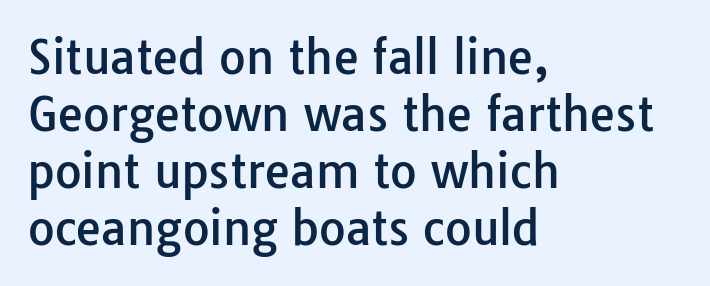
Letter spacing: default. Does the copy run flush right? No — it runs flush left. Check the space under the baseline: it is left empty. Looks like regular typesetting: each glyph gets only the width it needs. Quick note: not italic, upright. This is sans-serif lettering, the kind often seen on screens and signage.
